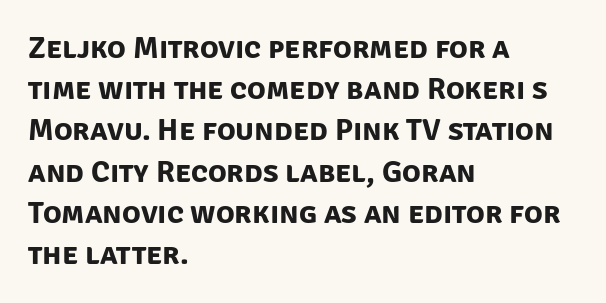
{"serif": "no", "bold": "yes", "weight": "bold", "width": "normal", "stroke_contrast": "low", "x_height": "large", "monospaced": "no", "underline": "no", "align": "left", "line_spacing": "normal", "line_spacing_ratio": 1.33, "letter_spacing": "normal", "letter_spacing_em": 0.0, "glyph_px": 31}
